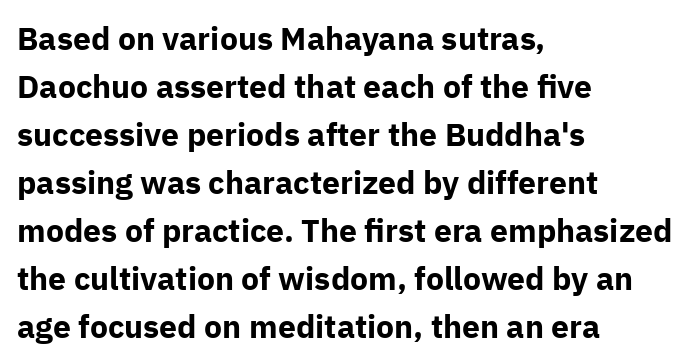
The image shows 32 px bold sans-serif type, upright; set left-aligned, normal line spacing (1.5x), normal letter spacing, not underlined; low stroke contrast and a medium x-height.
